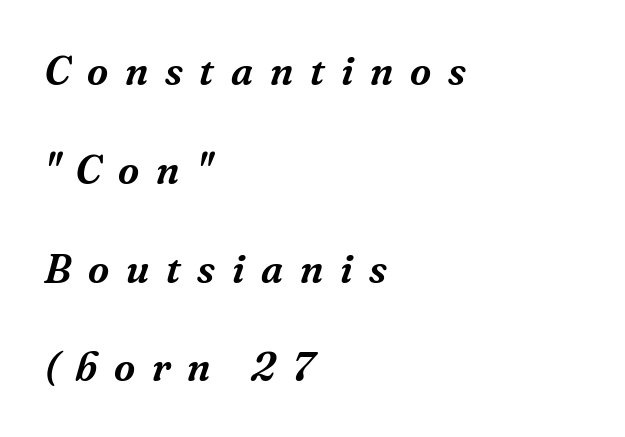
Q: Is the text italic (slanted)? A: Yes, it leans right by about 16 degrees.
Q: Is the typeface a serif or a sans-serif typeface? A: Serif.
Q: Is the text underlined? A: No.
Q: How is the paragraph aligned? A: Left-aligned.
Q: Is the spacing between letters normal or unusually wide? A: Unusually wide.
Q: Is the spacing between lines tight, normal or loose? A: Loose.
Q: Width (condensed, normal, or wide)? A: Normal.
Q: Stroke contrast? A: Medium.
Q: x-height? A: Medium.
Q: Monospaced? A: No.
